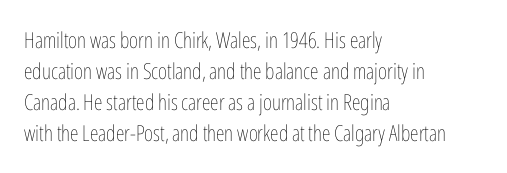
Q: Is the text bold? A: No.
Q: Is the text italic (slanted)? A: No, it is upright.
Q: Is the text underlined? A: No.
Q: How is the paragraph aligned? A: Left-aligned.
Q: Is the spacing between letters normal or unusually wide? A: Normal.
Q: Is the spacing between lines tight, normal or loose? A: Normal.
